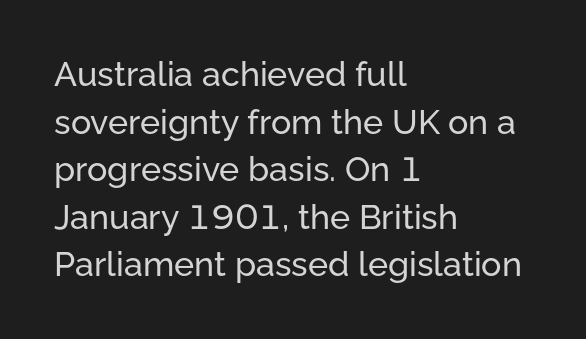
The image shows 34 px sans-serif type, upright; set left-aligned, normal line spacing (1.4x), normal letter spacing, not underlined; low stroke contrast and a medium x-height.
